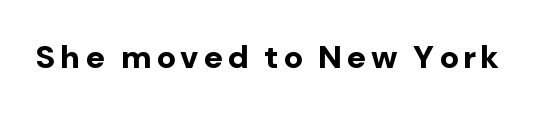
{"serif": "no", "italic": "no", "bold": "yes", "weight": "bold", "width": "normal", "stroke_contrast": "low", "x_height": "medium", "monospaced": "no", "underline": "no", "glyph_px": 32}
